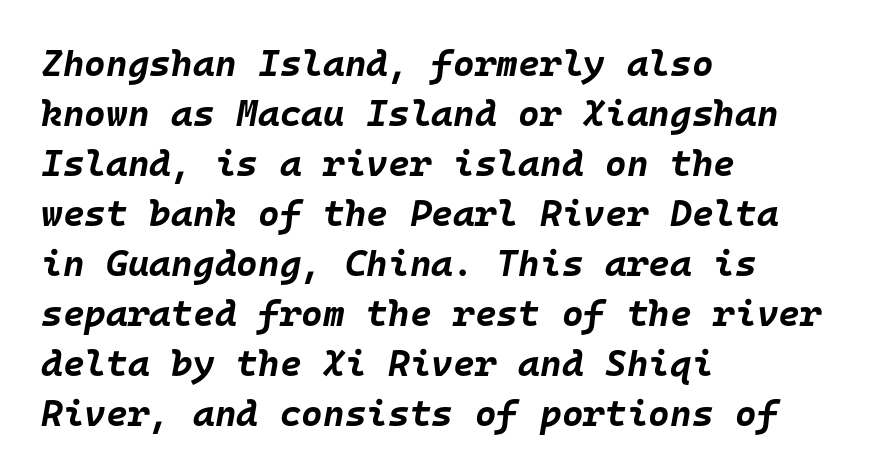
The image shows 37 px bold type, italic (leaning right), monospaced; set left-aligned, normal line spacing (1.35x), normal letter spacing, not underlined; low stroke contrast and a large x-height.
